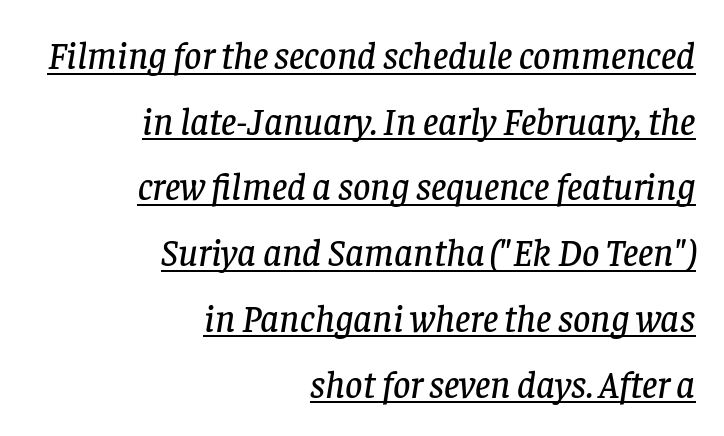
{"serif": "yes", "italic": "yes", "lean": "right", "slant_degrees": 8, "width": "normal", "stroke_contrast": "low", "x_height": "large", "monospaced": "no", "underline": "yes", "align": "right", "line_spacing_ratio": 1.73, "letter_spacing": "normal", "letter_spacing_em": 0.0, "glyph_px": 38}
